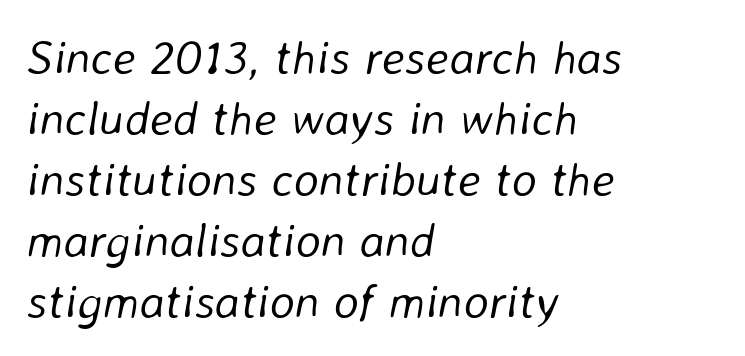
The image shows 48 px light type, italic (leaning right); set left-aligned, normal line spacing (1.27x), normal letter spacing, not underlined; low stroke contrast and a medium x-height.
